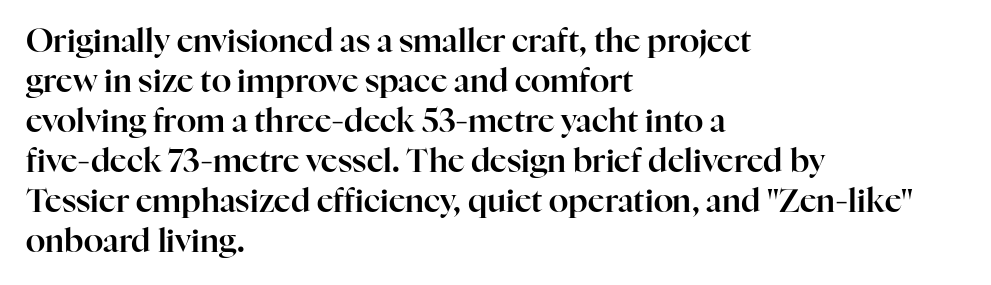
The image shows 32 px serif type, upright; set left-aligned, normal line spacing (1.25x), normal letter spacing, not underlined; high stroke contrast and a medium x-height.
